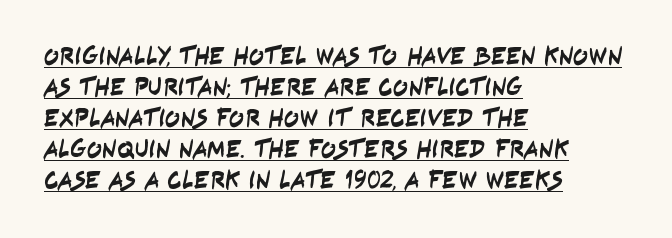
{"underline": "yes", "align": "left", "line_spacing_ratio": 1.24, "letter_spacing": "normal", "letter_spacing_em": 0.0, "glyph_px": 25}
